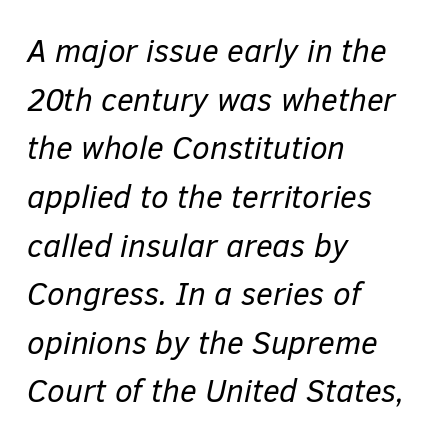
The image shows 32 px regular-weight type, italic (leaning right); set left-aligned, normal line spacing (1.52x), normal letter spacing, not underlined; low stroke contrast and a medium x-height.
